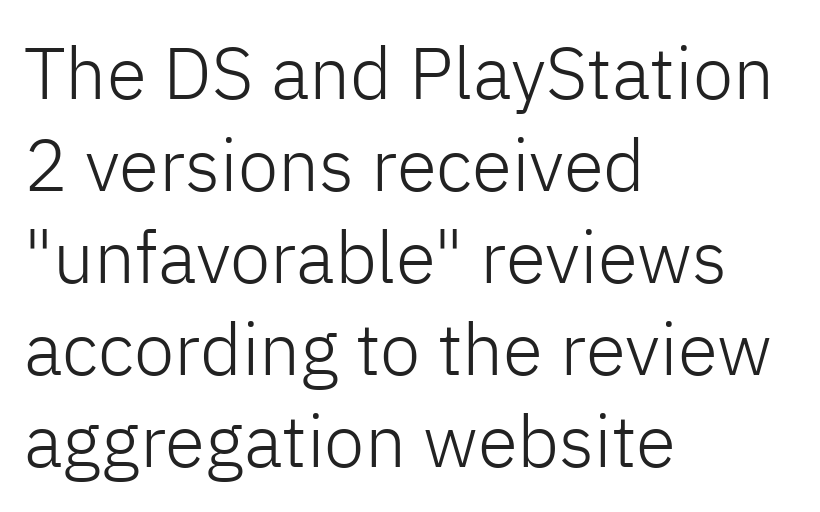
Q: Is the text bold? A: No.
Q: Is the text italic (slanted)? A: No, it is upright.
Q: Is the typeface a serif or a sans-serif typeface? A: Sans-serif.
Q: Is the text underlined? A: No.
Q: How is the paragraph aligned? A: Left-aligned.
Q: Is the spacing between letters normal or unusually wide? A: Normal.
Q: Is the spacing between lines tight, normal or loose? A: Normal.
Q: Width (condensed, normal, or wide)? A: Normal.
Q: Stroke contrast? A: Low.
Q: x-height? A: Medium.
Q: Monospaced? A: No.
